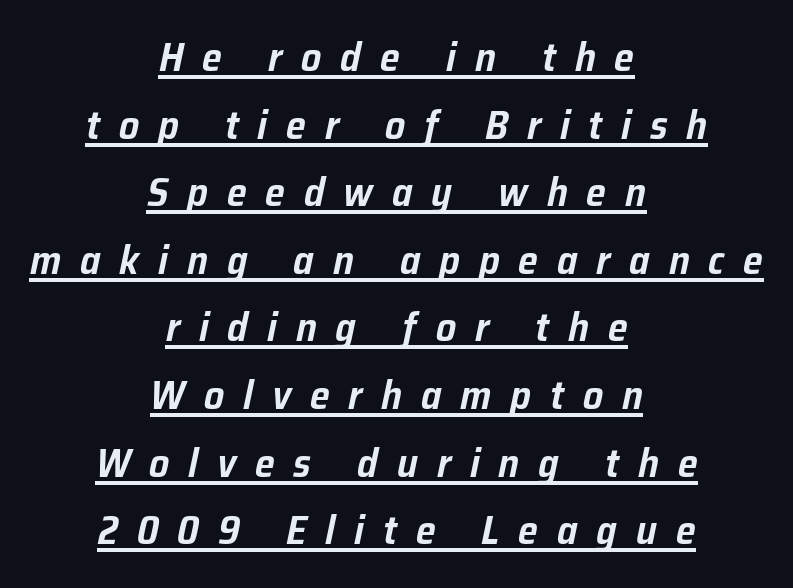
The face used here is proportionally spaced, like ordinary book or web type. The vertical gap from one line to the next is medium. The paragraph has two soft edges and a firm central axis. Rendered with sloped, italic letterforms. The line texture is sparse and dotted thanks to wide tracking. The string is rendered with underlining switched on.
